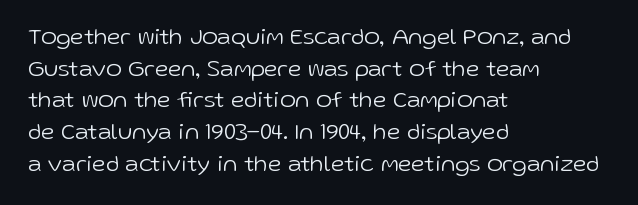
{"italic": "no", "bold": "no", "underline": "no", "align": "left", "line_spacing": "normal", "line_spacing_ratio": 1.32, "letter_spacing": "normal", "letter_spacing_em": 0.0, "glyph_px": 24}
